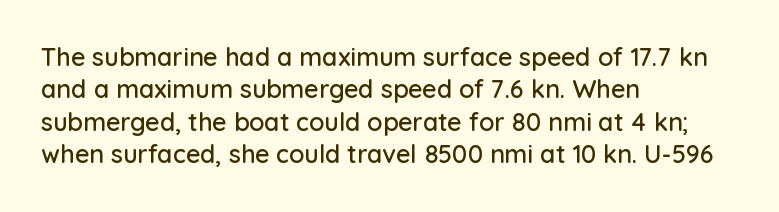
{"italic": "no", "underline": "no", "align": "left", "line_spacing": "normal", "line_spacing_ratio": 1.3, "letter_spacing": "normal", "letter_spacing_em": 0.0, "glyph_px": 25}
